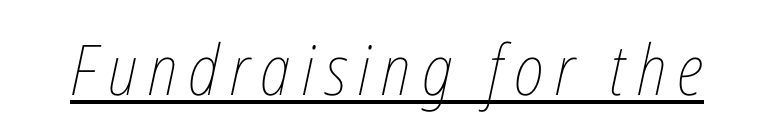
What decoration does the sample have? An underline. The passage shown is typed in a proportional face where columns would drift. The font's italic variant was chosen for this text. The letters look calm and open, with moderate or lighter stems.
